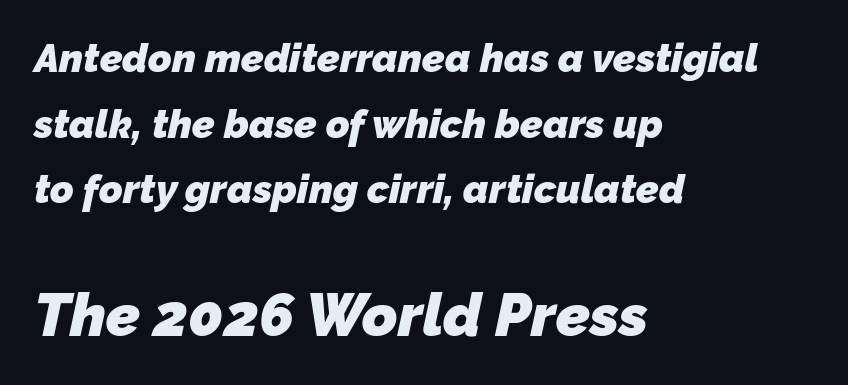
Q: Is the text bold? A: Yes.
Q: Is the typeface a serif or a sans-serif typeface? A: Sans-serif.
Q: Is the text underlined? A: No.
Q: How is the paragraph aligned? A: Left-aligned.
Q: Is the spacing between letters normal or unusually wide? A: Normal.
Q: Is the spacing between lines tight, normal or loose? A: Normal.
Q: Which block of text is set in a larger size, the first (top) or the second (bottom)? A: The second (bottom) one.
Q: Width (condensed, normal, or wide)? A: Normal.
Q: Stroke contrast? A: Low.
Q: x-height? A: Medium.
Q: Monospaced? A: No.
